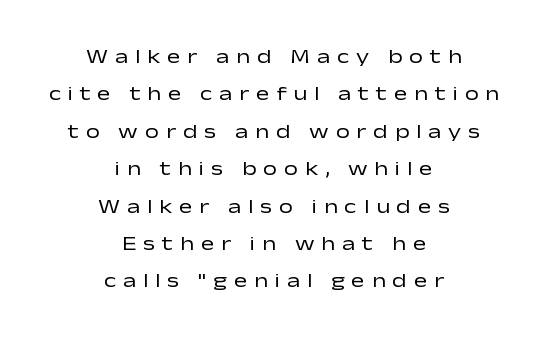
The image shows 20 px text type, upright; set centered, line spacing 1.87x, unusually wide letter spacing (+0.34 em), not underlined.
